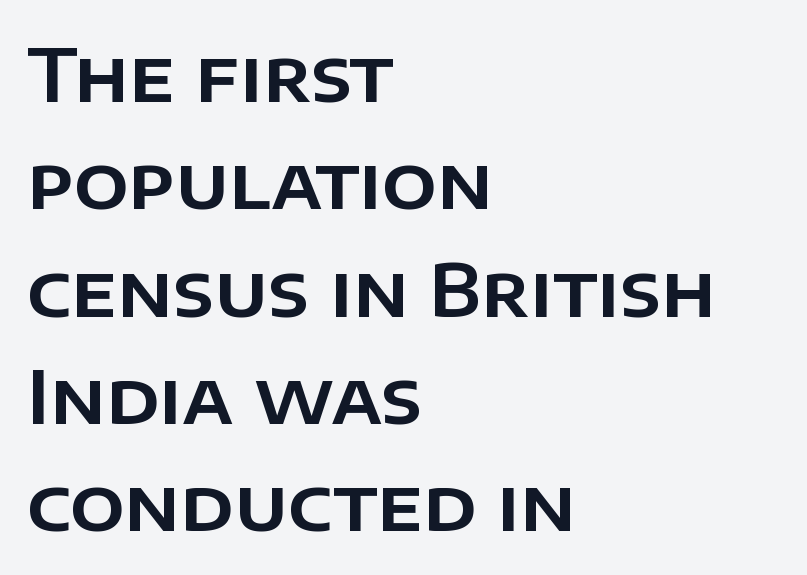
The image shows 72 px sans-serif type, upright; set left-aligned, normal line spacing (1.49x), normal letter spacing, not underlined; low stroke contrast and a large x-height.
